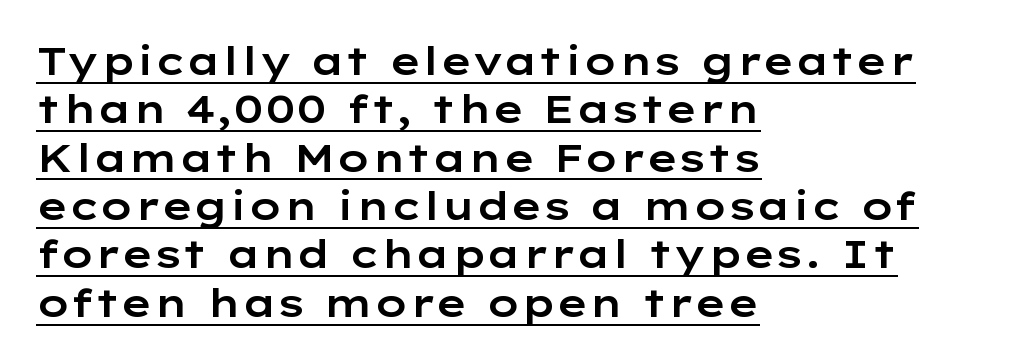
{"serif": "no", "italic": "no", "width": "wide", "stroke_contrast": "low", "x_height": "medium", "monospaced": "no", "underline": "yes", "align": "left", "line_spacing_ratio": 1.24, "letter_spacing": "normal", "letter_spacing_em": 0.0, "glyph_px": 39}
